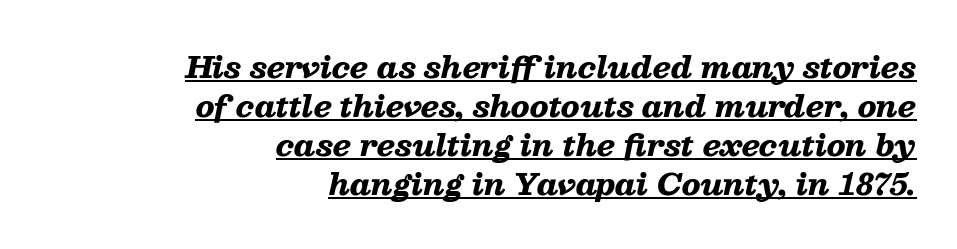
{"italic": "yes", "lean": "right", "slant_degrees": 13, "bold": "yes", "weight": "heavy", "width": "wide", "stroke_contrast": "low", "x_height": "medium", "monospaced": "no", "underline": "yes", "align": "right", "line_spacing": "normal", "line_spacing_ratio": 1.34, "letter_spacing": "normal", "letter_spacing_em": 0.0, "glyph_px": 29}
